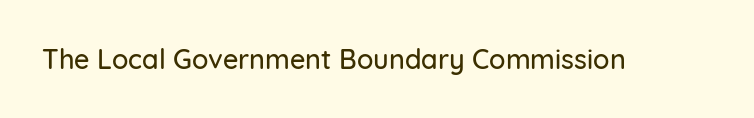
The image shows 27 px text type, upright; set normal letter spacing, not underlined.
